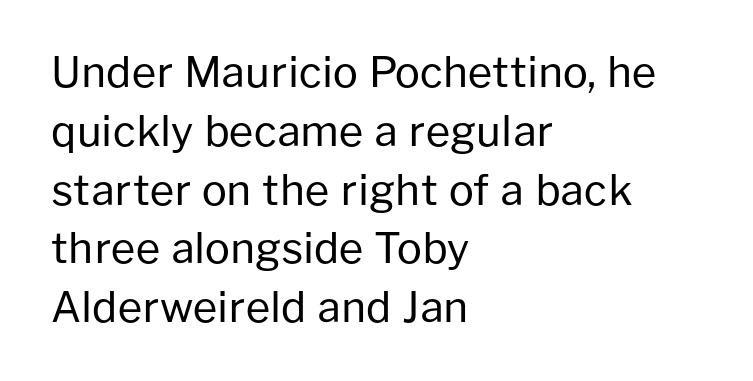
Nobody touched the tracking dial on this one. What kind of face is this? One without serifs — a sans. Do the letters lean? They stand straight. Whoever set this chose a conventional vertical rhythm. The setting favours the left margin, as ordinary paragraphs usually do.
